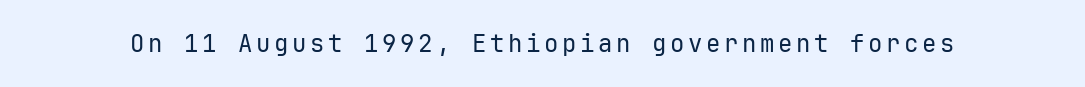
{"italic": "no", "bold": "no", "underline": "no", "glyph_px": 24}
